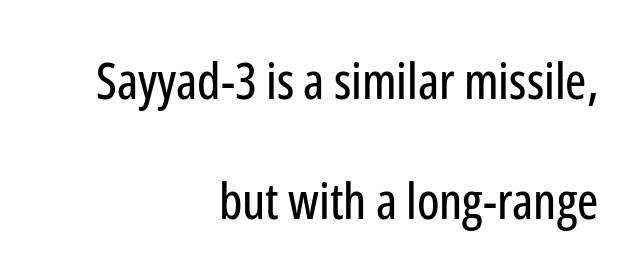
Grotesque or geometric, the face here clearly has no serifs. The space beneath each line is pristine and unruled. Compared with typical body copy, the letter spacing here is the same. All the whitespace from short lines collects on the left.
